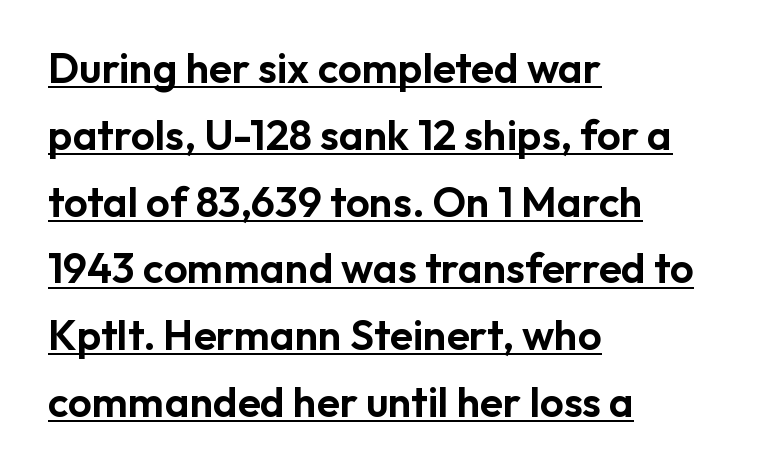
Where is the straight margin? On the left. Proportional: the letters do not fall into vertical columns. Serif or sans? Sans — the stroke terminals are bare. Notice how a bar underscores the lettering throughout. When letters stand straight like this, we call the style roman or upright.
